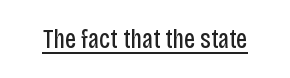
Vertical stems look standard width or narrower in stroke. This sample carries an underscore along the baseline area. Notice how the stems are strictly vertical — no italics here. Spacing between characters is what you'd get straight out of the box.
